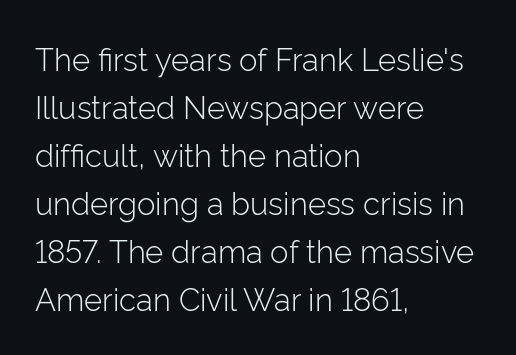
Posture: straight, roman, zero tilt. Is this a heavy cut? Hardly; it is regular or lighter. The passage shown is not underscored anywhere. The rows are spaced the way most documents space them. Spacing verdict: proportional, widths tailored to each character. How are the letters spaced? Ordinarily, with no added tracking.
